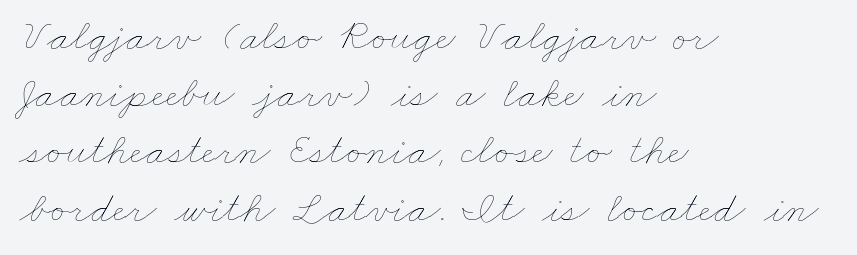
{"bold": "no", "weight": "thin", "width": "wide", "stroke_contrast": "low", "x_height": "small", "monospaced": "no", "underline": "no", "align": "left", "line_spacing": "normal", "line_spacing_ratio": 1.3, "letter_spacing": "normal", "letter_spacing_em": 0.0, "glyph_px": 44}
